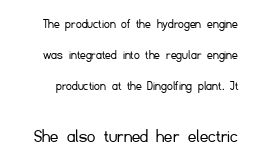
{"italic": "no", "bold": "no", "underline": "no", "line_spacing": "loose", "line_spacing_ratio": 2.21, "letter_spacing": "normal", "letter_spacing_em": 0.0, "larger_block": "second", "size_ratio": 1.43, "glyph_px": 20}
